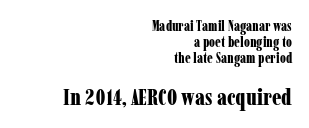
The image shows 23 px bold type, upright; set right-aligned, tight line spacing (1.13x), normal letter spacing, not underlined; the second (bottom) block is 1.64x larger.
